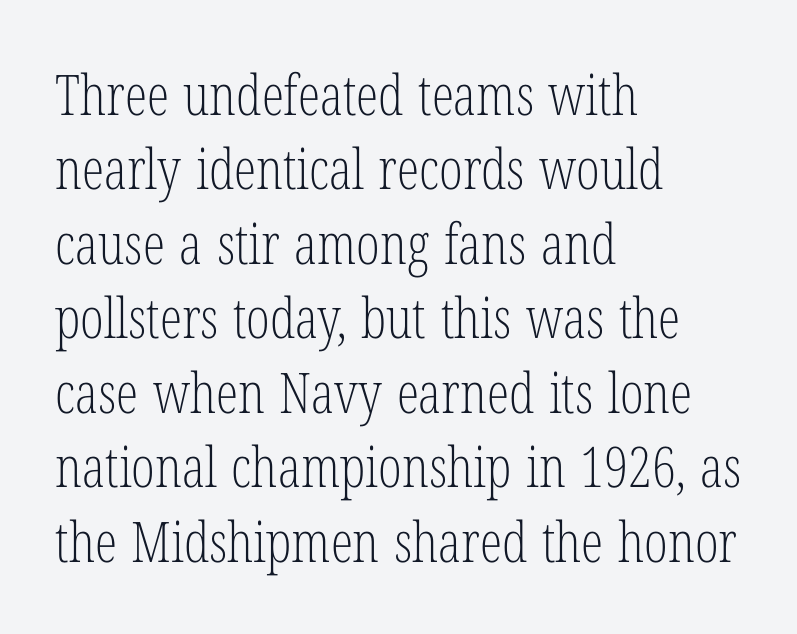
Q: Is the text bold? A: No.
Q: Is the text italic (slanted)? A: No, it is upright.
Q: Is the typeface a serif or a sans-serif typeface? A: Serif.
Q: Is the text underlined? A: No.
Q: How is the paragraph aligned? A: Left-aligned.
Q: Is the spacing between letters normal or unusually wide? A: Normal.
Q: Is the spacing between lines tight, normal or loose? A: Normal.
Q: Width (condensed, normal, or wide)? A: Condensed.
Q: Stroke contrast? A: Low.
Q: x-height? A: Medium.
Q: Monospaced? A: No.
